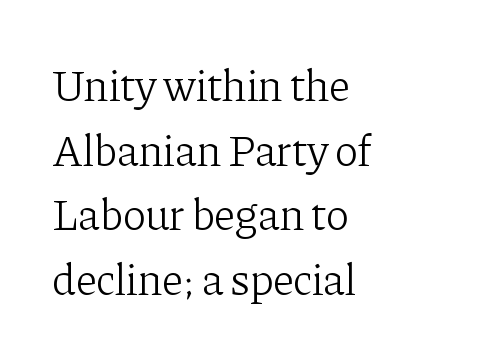
No italicization has been applied; the sample stays upright. The passage shown is not underscored anywhere. Stems here are at most as thick as an everyday book face. You could not count columns in this text — the font is proportionally spaced. The passage shown is typeset with a serif family.
